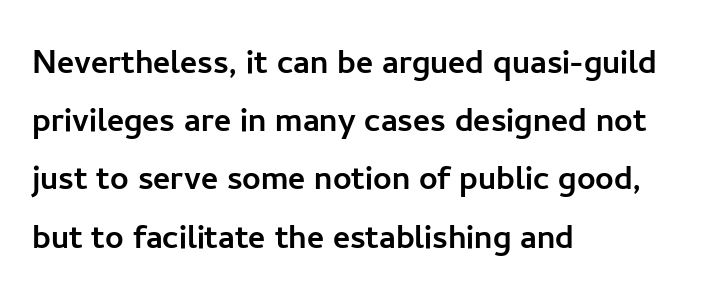
The image shows 41 px sans-serif type, upright; set left-aligned, normal line spacing (1.42x), normal letter spacing, not underlined; low stroke contrast and a medium x-height.
